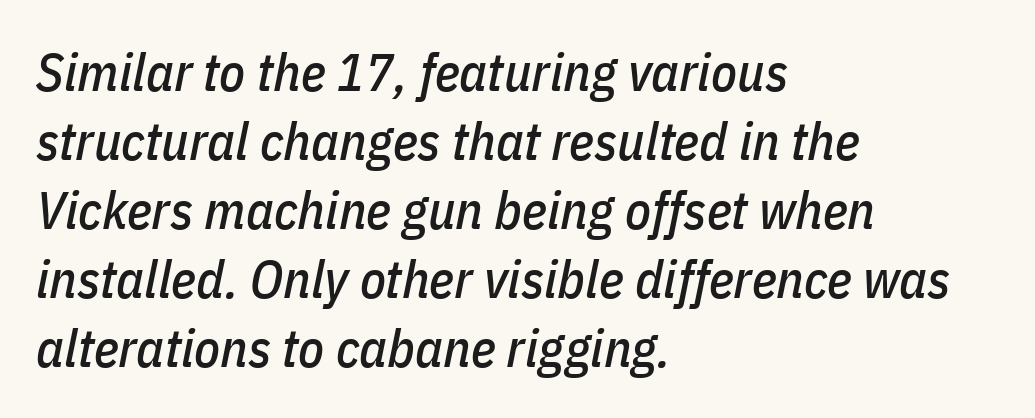
{"italic": "yes", "lean": "right", "slant_degrees": 11, "width": "condensed", "stroke_contrast": "low", "x_height": "medium", "monospaced": "no", "underline": "no", "align": "left", "line_spacing": "normal", "line_spacing_ratio": 1.3, "letter_spacing": "normal", "letter_spacing_em": 0.0, "glyph_px": 53}
